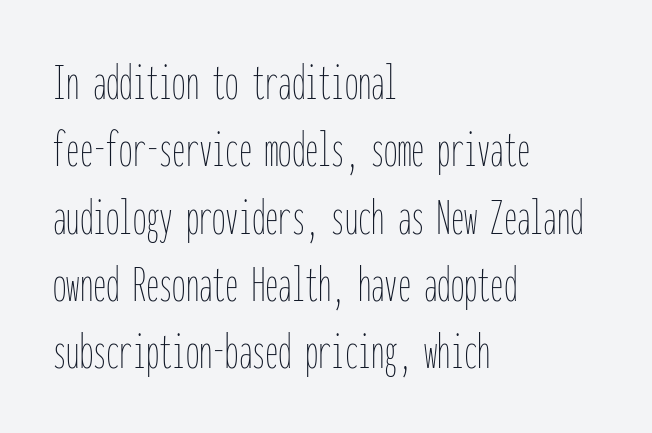
Q: Is the text bold? A: No.
Q: Is the text italic (slanted)? A: No, it is upright.
Q: Is the text underlined? A: No.
Q: How is the paragraph aligned? A: Left-aligned.
Q: Is the spacing between letters normal or unusually wide? A: Normal.
Q: Is the spacing between lines tight, normal or loose? A: Normal.
Q: Width (condensed, normal, or wide)? A: Condensed.
Q: Stroke contrast? A: Low.
Q: x-height? A: Medium.
Q: Monospaced? A: Yes.
